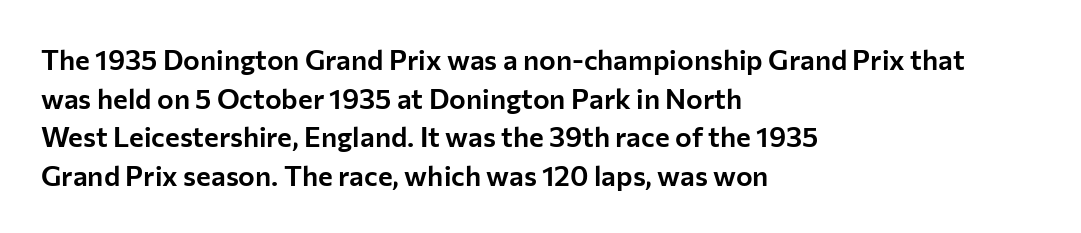
Leftover space on each line is placed entirely after the last word. Grotesque or geometric, the face here clearly has no serifs. Notice how the stems are strictly vertical — no italics here. The gap between lines stays unmarked. The face used here is proportionally spaced, like ordinary book or web type. The vertical gap from one line to the next is medium.
